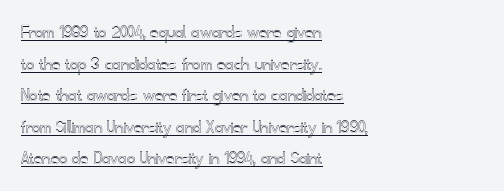
Q: Is the text italic (slanted)? A: No, it is upright.
Q: Is the text underlined? A: Yes.
Q: How is the paragraph aligned? A: Left-aligned.
Q: Is the spacing between letters normal or unusually wide? A: Normal.
Q: Is the spacing between lines tight, normal or loose? A: Normal.
